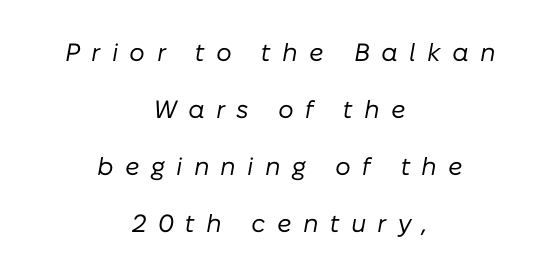
The image shows 25 px text type, italic (leaning right); set centered, loose line spacing (2.28x), unusually wide letter spacing (+0.45 em), not underlined.
